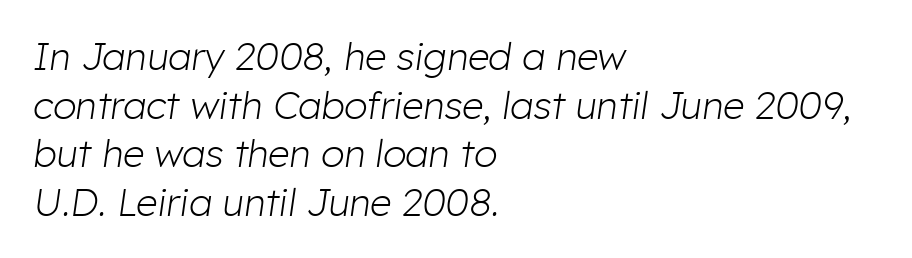
{"italic": "yes", "lean": "right", "slant_degrees": 8, "bold": "no", "weight": "light", "width": "normal", "stroke_contrast": "low", "x_height": "medium", "monospaced": "no", "underline": "no", "align": "left", "line_spacing": "normal", "line_spacing_ratio": 1.28, "letter_spacing": "normal", "letter_spacing_em": 0.0, "glyph_px": 38}
